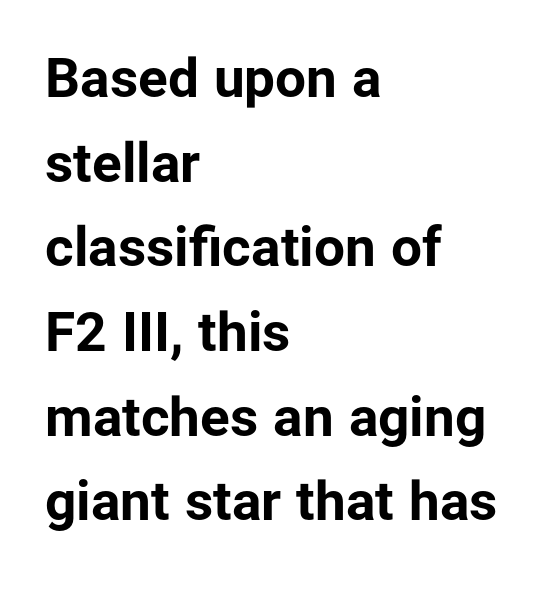
{"serif": "no", "italic": "no", "bold": "yes", "weight": "bold", "width": "normal", "stroke_contrast": "low", "x_height": "medium", "monospaced": "no", "underline": "no", "align": "left", "line_spacing": "normal", "line_spacing_ratio": 1.54, "letter_spacing": "normal", "letter_spacing_em": 0.0, "glyph_px": 55}
